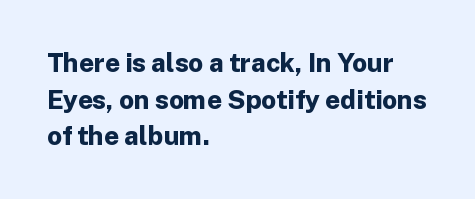
Q: Is the text bold? A: Yes.
Q: Is the text italic (slanted)? A: No, it is upright.
Q: Is the text underlined? A: No.
Q: How is the paragraph aligned? A: Left-aligned.
Q: Is the spacing between letters normal or unusually wide? A: Normal.
Q: Is the spacing between lines tight, normal or loose? A: Normal.
